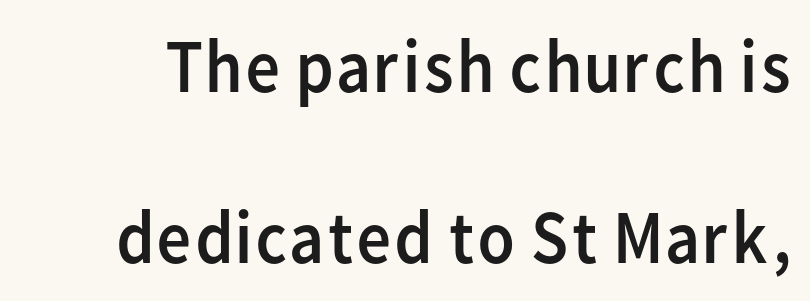
{"serif": "no", "italic": "no", "bold": "no", "weight": "regular", "width": "normal", "stroke_contrast": "low", "x_height": "medium", "monospaced": "no", "underline": "no", "line_spacing": "loose", "line_spacing_ratio": 2.25, "letter_spacing": "normal", "letter_spacing_em": 0.0, "glyph_px": 76}
